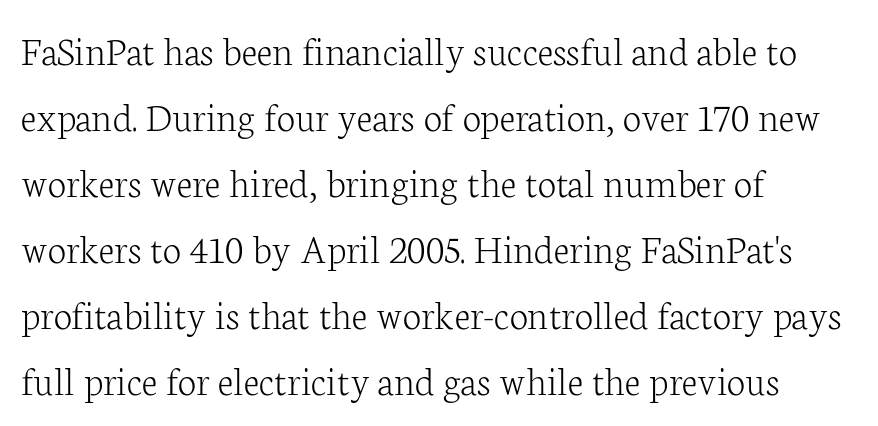
The image shows 42 px light serif type, upright; set left-aligned, normal line spacing (1.57x), normal letter spacing, not underlined; low stroke contrast and a medium x-height.
